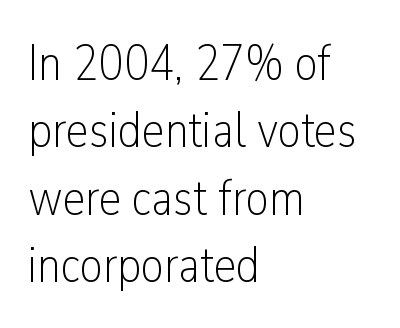
{"serif": "no", "italic": "no", "bold": "no", "weight": "light", "width": "condensed", "stroke_contrast": "low", "x_height": "medium", "monospaced": "no", "underline": "no", "align": "left", "line_spacing": "normal", "line_spacing_ratio": 1.32, "letter_spacing": "normal", "letter_spacing_em": 0.0, "glyph_px": 51}
